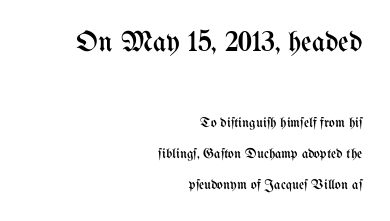
The image shows 29 px regular-weight, condensed type, upright; set right-aligned, loose line spacing (2.22x), normal letter spacing, not underlined; the first (top) block is 2.07x larger; medium stroke contrast and a medium x-height.
